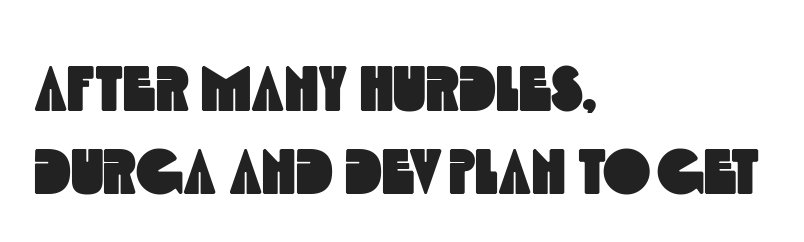
Note the varied advance widths — an 'i' is clearly narrower than an 'm'. The specimen omits any rule beneath the text block's lines. Stroke terminals: plain, sans-serif. The rendering keeps characters at their native spacing.
